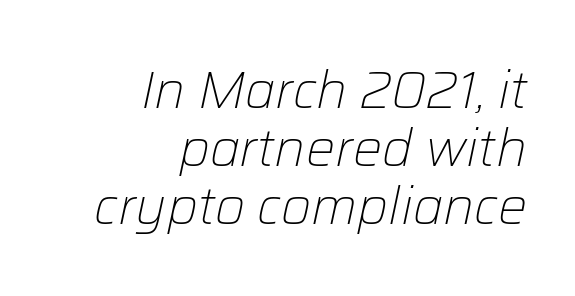
Q: Is the text bold? A: No.
Q: Is the text italic (slanted)? A: Yes, it leans right by about 12 degrees.
Q: Is the text underlined? A: No.
Q: How is the paragraph aligned? A: Right-aligned.
Q: Is the spacing between letters normal or unusually wide? A: Normal.
Q: Is the spacing between lines tight, normal or loose? A: Tight.
Q: Width (condensed, normal, or wide)? A: Normal.
Q: Stroke contrast? A: Low.
Q: x-height? A: Medium.
Q: Monospaced? A: No.
